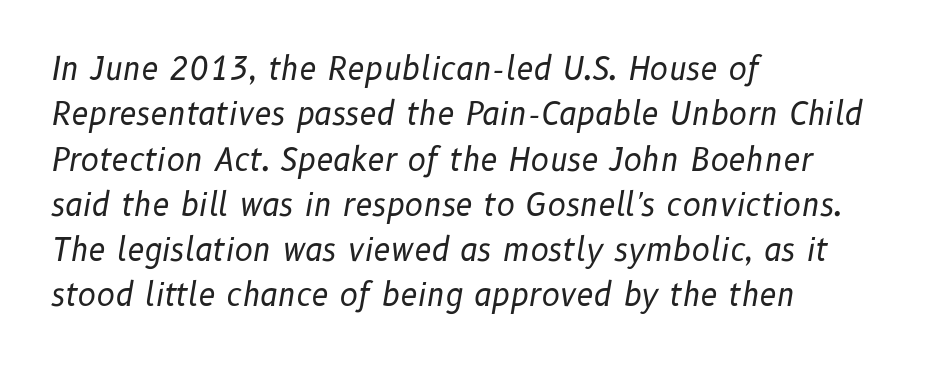
Q: Is the text bold? A: No.
Q: Is the text italic (slanted)? A: Yes, it leans right by about 10 degrees.
Q: Is the text underlined? A: No.
Q: How is the paragraph aligned? A: Left-aligned.
Q: Is the spacing between letters normal or unusually wide? A: Normal.
Q: Is the spacing between lines tight, normal or loose? A: Normal.
Q: Width (condensed, normal, or wide)? A: Normal.
Q: Stroke contrast? A: Low.
Q: x-height? A: Medium.
Q: Monospaced? A: No.
